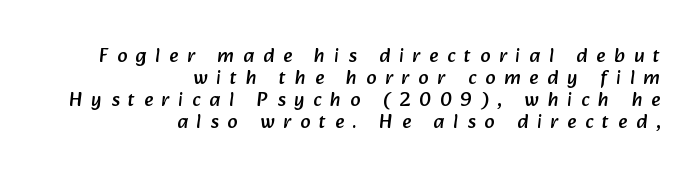
A bare baseline throughout the passage. Each line ends at the same right margin while the left side varies. Does the leading feel generous? Not at all — it's pinched. The passage shown has open, widely tracked lettering throughout.
